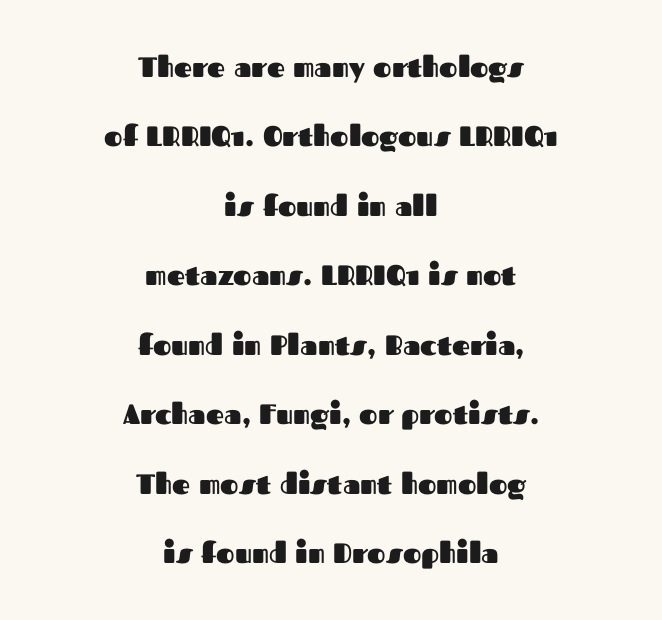
A typesetter would call this leading open, well beyond the default. Do the characters align in a grid? No, the font is proportional. Its strokes are broad and dark, the hallmark of bold type. The paragraph shown floats in the horizontal middle.
